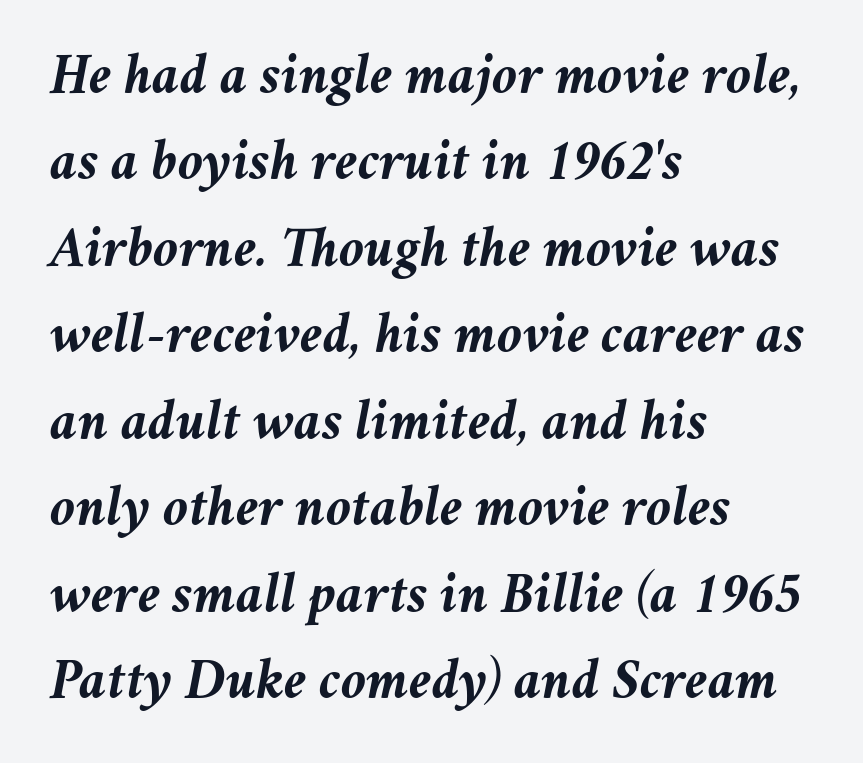
Underlining? Definitely not there. Does extra space separate the letters? No, they use regular spacing. These lines were composed using italics. The typesetting leans heavy: a genuine bold. These lines are rendered in a variable-pitch font. Casual observation: everything's shoved over to the left.
